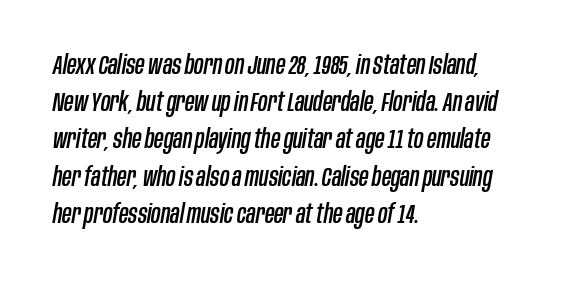
The text carries the slant typical of an italic or oblique font. Reading down the block, your eye returns to a fixed left position each line. Glyph-to-glyph distance matches everyday printed text. How would I describe the line gaps? Plain and ordinary.
